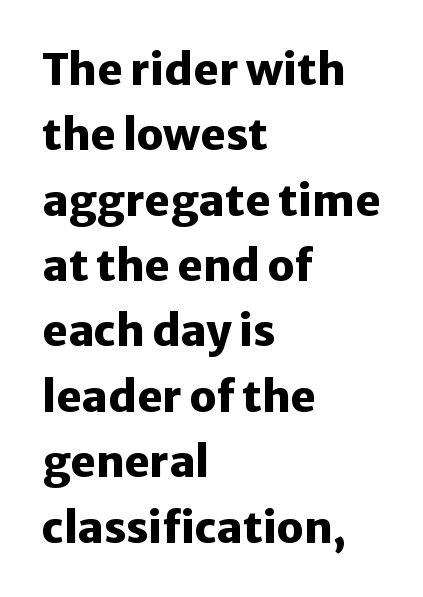
The passage shown has conventional tracking throughout. The type sits square on the baseline with zero lean. The rendering uses a moderate line-height, typical for paragraphs. The font family rendered here belongs to the sans-serif group. Chunky letters — that's bold for sure. Varying glyph widths throughout — classic text-font behaviour.
